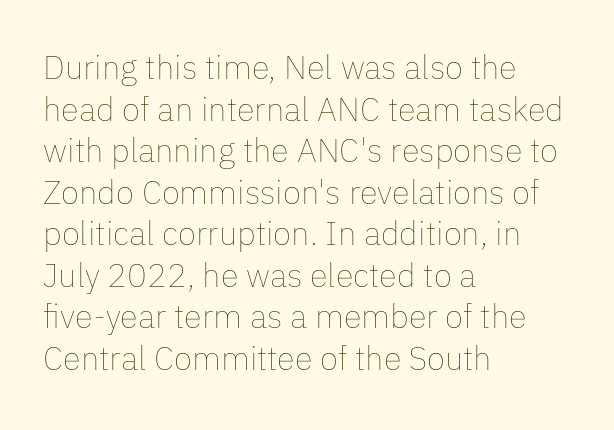
{"italic": "no", "bold": "no", "weight": "thin", "width": "normal", "stroke_contrast": "low", "x_height": "medium", "monospaced": "no", "underline": "no", "align": "left", "line_spacing": "normal", "line_spacing_ratio": 1.26, "letter_spacing": "normal", "letter_spacing_em": 0.0, "glyph_px": 33}
